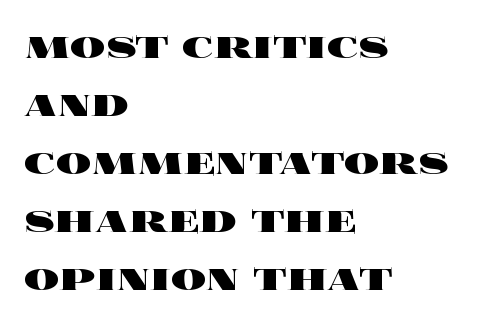
Q: Is the text bold? A: Yes.
Q: Is the text italic (slanted)? A: No, it is upright.
Q: Is the text underlined? A: No.
Q: How is the paragraph aligned? A: Left-aligned.
Q: Is the spacing between letters normal or unusually wide? A: Normal.
Q: Is the spacing between lines tight, normal or loose? A: Normal.
Q: Width (condensed, normal, or wide)? A: Wide.
Q: x-height? A: Large.
Q: Monospaced? A: No.
